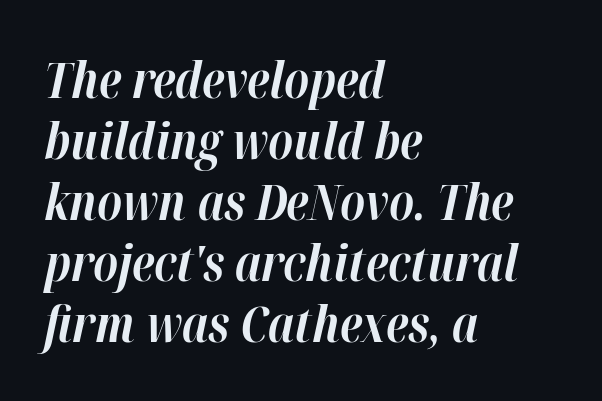
Honestly, the letter spacing is just normal — you wouldn't notice it. You'd pick this weight for a headline — it's a proper bold. In CSS terms this would be text-align: left. Rendered with sloped, italic letterforms.
